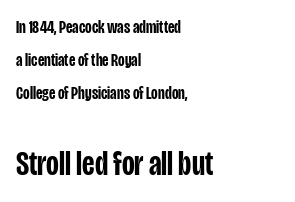
Q: Is the text bold? A: Semi-bold.
Q: Is the text italic (slanted)? A: No, it is upright.
Q: Is the typeface a serif or a sans-serif typeface? A: Sans-serif.
Q: Is the text underlined? A: No.
Q: How is the paragraph aligned? A: Left-aligned.
Q: Is the spacing between letters normal or unusually wide? A: Normal.
Q: Which block of text is set in a larger size, the first (top) or the second (bottom)? A: The second (bottom) one.
Q: Width (condensed, normal, or wide)? A: Condensed.
Q: Stroke contrast? A: Low.
Q: x-height? A: Large.
Q: Monospaced? A: No.
